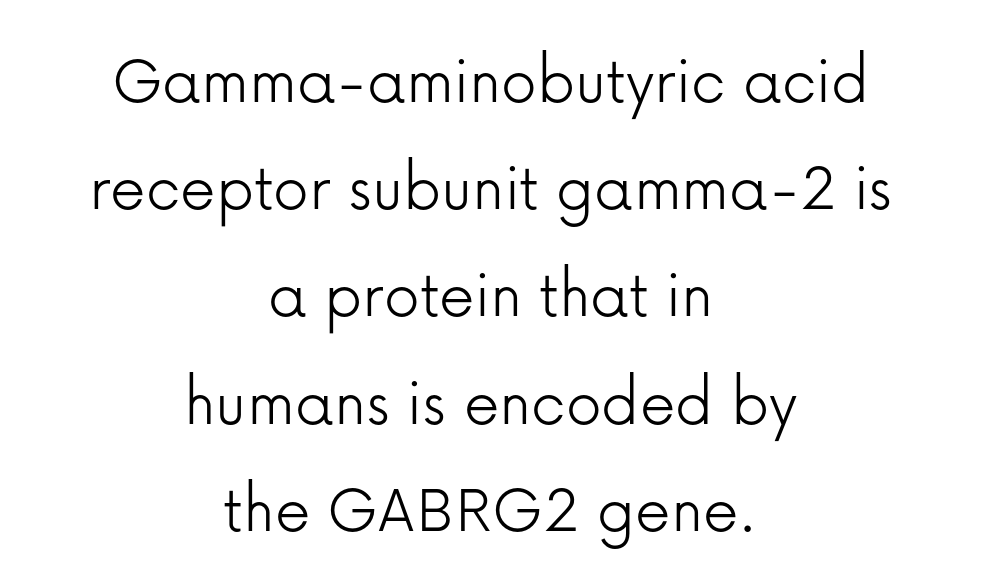
{"serif": "no", "italic": "no", "bold": "no", "weight": "light", "width": "normal", "stroke_contrast": "low", "x_height": "medium", "monospaced": "no", "underline": "no", "align": "center", "line_spacing": "normal", "line_spacing_ratio": 1.51, "letter_spacing": "normal", "letter_spacing_em": 0.0, "glyph_px": 71}
